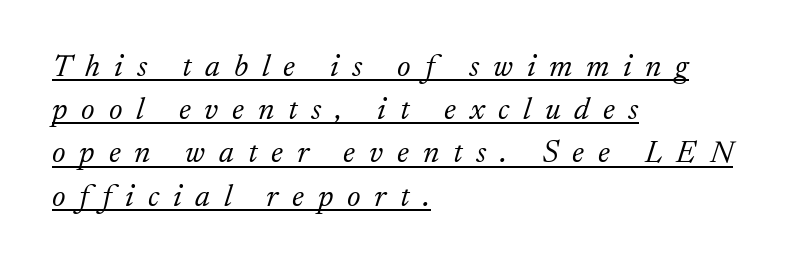
Q: Is the text bold? A: No.
Q: Is the text italic (slanted)? A: Yes, it leans right by about 17 degrees.
Q: Is the typeface a serif or a sans-serif typeface? A: Serif.
Q: Is the text underlined? A: Yes.
Q: How is the paragraph aligned? A: Left-aligned.
Q: Is the spacing between letters normal or unusually wide? A: Unusually wide.
Q: Is the spacing between lines tight, normal or loose? A: Normal.
Q: Width (condensed, normal, or wide)? A: Normal.
Q: Stroke contrast? A: Low.
Q: x-height? A: Small.
Q: Monospaced? A: No.
